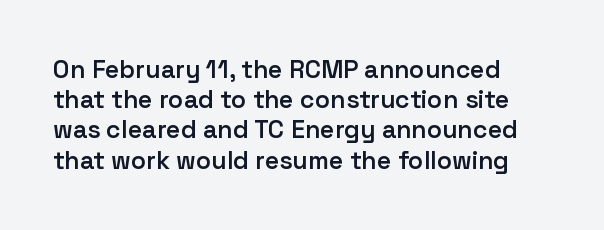
Q: Is the text bold? A: Semi-bold.
Q: Is the text italic (slanted)? A: No, it is upright.
Q: Is the text underlined? A: No.
Q: How is the paragraph aligned? A: Left-aligned.
Q: Is the spacing between letters normal or unusually wide? A: Normal.
